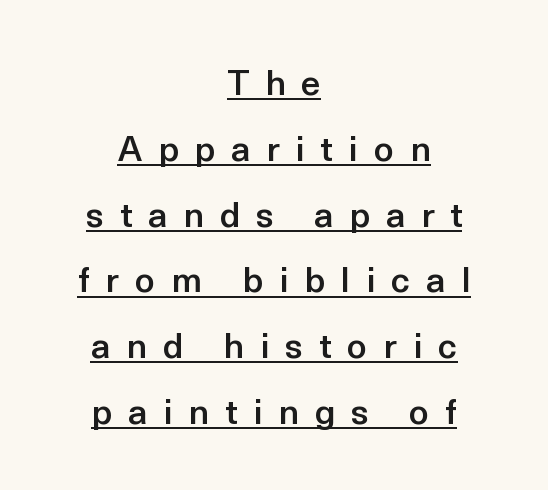
The image shows 35 px semibold sans-serif type, upright; set centered, line spacing 1.88x, unusually wide letter spacing (+0.46 em), underlined; a medium x-height.
